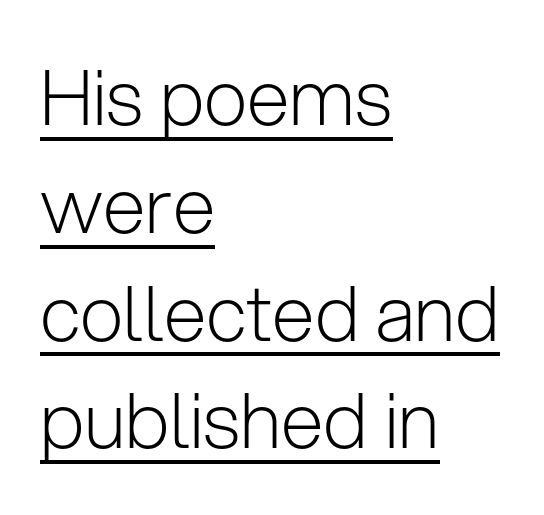
{"serif": "no", "italic": "no", "bold": "no", "weight": "light", "width": "normal", "stroke_contrast": "low", "x_height": "medium", "monospaced": "no", "underline": "yes", "align": "left", "line_spacing": "normal", "line_spacing_ratio": 1.4, "letter_spacing": "normal", "letter_spacing_em": 0.0, "glyph_px": 77}
